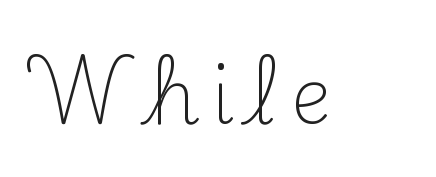
Posture: upright roman. Examine the stroke ends and you'll spot serifs. Only glyphs here, with clear space below each row. Each letter keeps its own natural width here, so spacing adapts to shape. Weight: not bold — regular or lighter.
